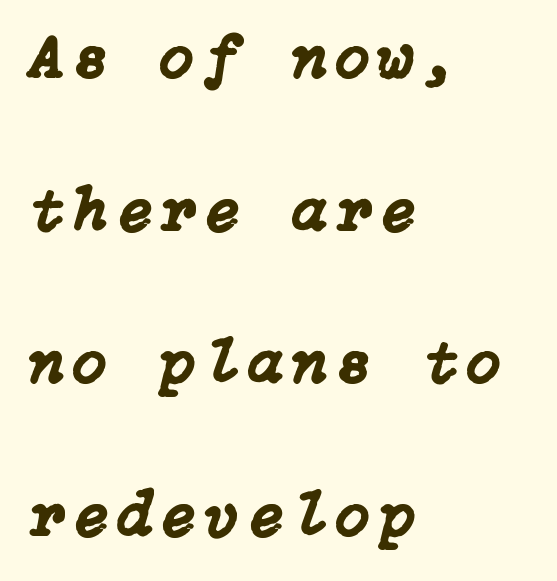
{"italic": "yes", "lean": "right", "slant_degrees": 15, "width": "normal", "stroke_contrast": "low", "x_height": "medium", "underline": "no", "align": "left", "line_spacing": "loose", "line_spacing_ratio": 2.46, "glyph_px": 62}
